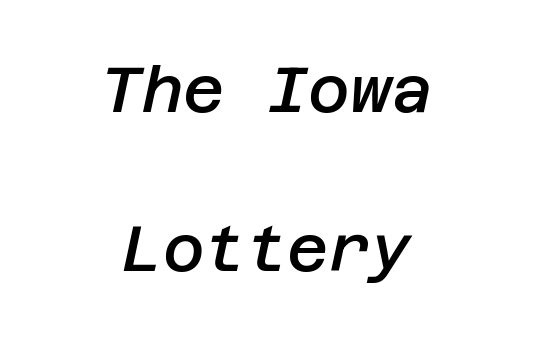
{"italic": "yes", "lean": "right", "slant_degrees": 12, "bold": "semi", "weight": "semibold", "width": "normal", "stroke_contrast": "low", "x_height": "large", "underline": "no", "align": "center", "line_spacing": "loose", "line_spacing_ratio": 2.48, "letter_spacing": "normal", "letter_spacing_em": 0.0, "glyph_px": 64}
